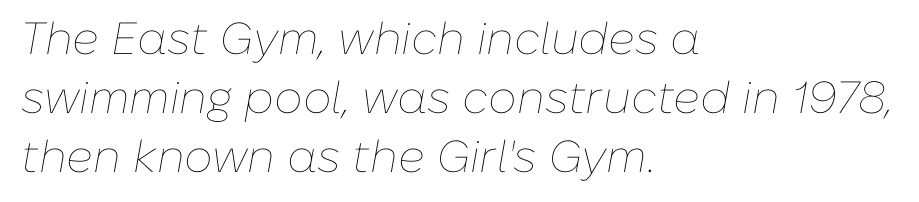
{"italic": "yes", "lean": "right", "slant_degrees": 10, "bold": "no", "weight": "thin", "width": "normal", "stroke_contrast": "low", "x_height": "medium", "monospaced": "no", "underline": "no", "align": "left", "line_spacing": "normal", "line_spacing_ratio": 1.31, "letter_spacing": "normal", "letter_spacing_em": 0.0, "glyph_px": 45}
